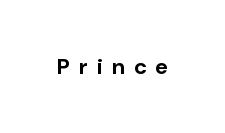
The image shows 22 px bold type, upright; set unusually wide letter spacing (+0.42 em), not underlined.
